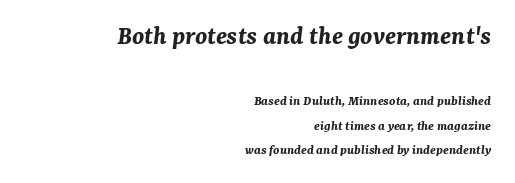
Compared with ordinary roman type, these characters are visibly tilted. Lines of text with bare space underneath. The compositor pushed each line to the right boundary. The face used here has the dense, thick strokes of a bold.
